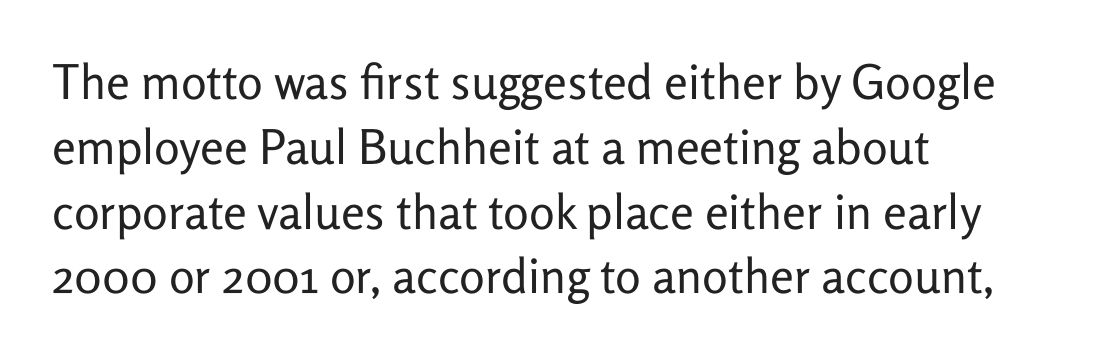
Q: Is the text bold? A: No.
Q: Is the text italic (slanted)? A: No, it is upright.
Q: Is the typeface a serif or a sans-serif typeface? A: Sans-serif.
Q: Is the text underlined? A: No.
Q: How is the paragraph aligned? A: Left-aligned.
Q: Is the spacing between letters normal or unusually wide? A: Normal.
Q: Is the spacing between lines tight, normal or loose? A: Normal.
Q: Width (condensed, normal, or wide)? A: Normal.
Q: Stroke contrast? A: Low.
Q: x-height? A: Medium.
Q: Monospaced? A: No.
